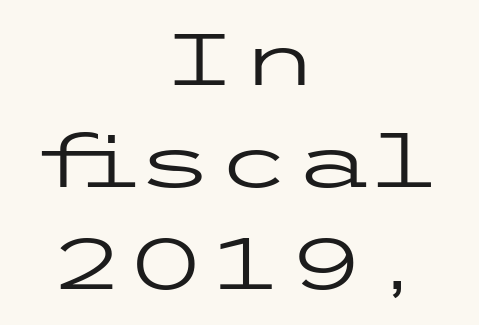
You can tell from the bare stems that sans-serif type was used. The line-height multiplier appears to be the usual default. The face used here is rendered with its standard letterfit. A centered setting, common on invitations and titles, is used for this passage. Anything drawn beneath the words? Only blank space.
